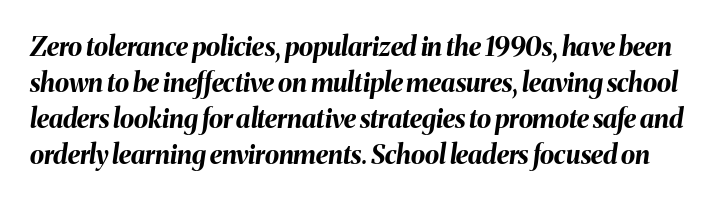
{"italic": "yes", "lean": "right", "slant_degrees": 8, "bold": "yes", "underline": "no", "line_spacing": "normal", "line_spacing_ratio": 1.38, "letter_spacing": "normal", "letter_spacing_em": 0.0, "glyph_px": 26}
